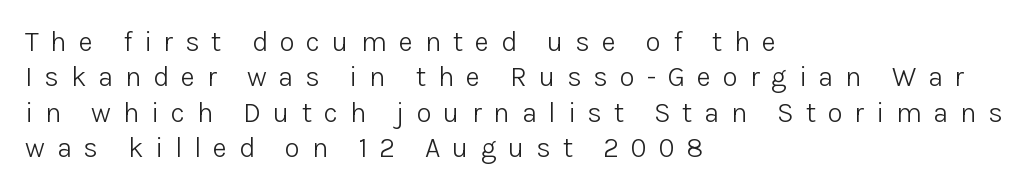
{"serif": "no", "italic": "no", "bold": "no", "weight": "light", "width": "normal", "stroke_contrast": "low", "x_height": "medium", "monospaced": "no", "underline": "no", "align": "left", "line_spacing": "normal", "line_spacing_ratio": 1.26, "letter_spacing": "wide", "letter_spacing_em": 0.42, "glyph_px": 28}
